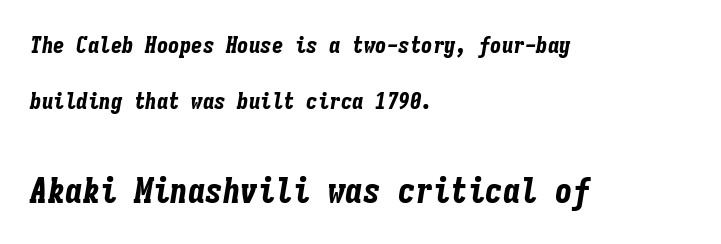
The image shows 35 px bold, condensed type, italic (leaning right), monospaced; set left-aligned, loose line spacing (2.42x), normal letter spacing, not underlined; the second (bottom) block is 1.52x larger; low stroke contrast and a medium x-height.
